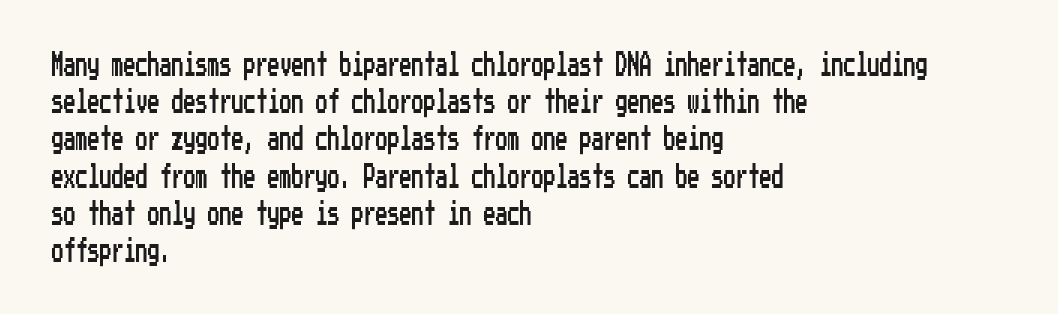
{"italic": "no", "underline": "no", "align": "left", "line_spacing": "normal", "line_spacing_ratio": 1.55, "letter_spacing": "normal", "letter_spacing_em": 0.0, "glyph_px": 24}
